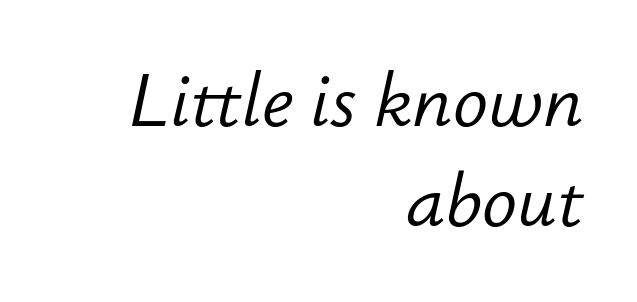
{"italic": "yes", "lean": "right", "slant_degrees": 12, "bold": "no", "weight": "light", "width": "normal", "stroke_contrast": "low", "x_height": "small", "monospaced": "no", "underline": "no", "align": "right", "line_spacing": "normal", "line_spacing_ratio": 1.37, "letter_spacing": "normal", "letter_spacing_em": 0.0, "glyph_px": 73}
